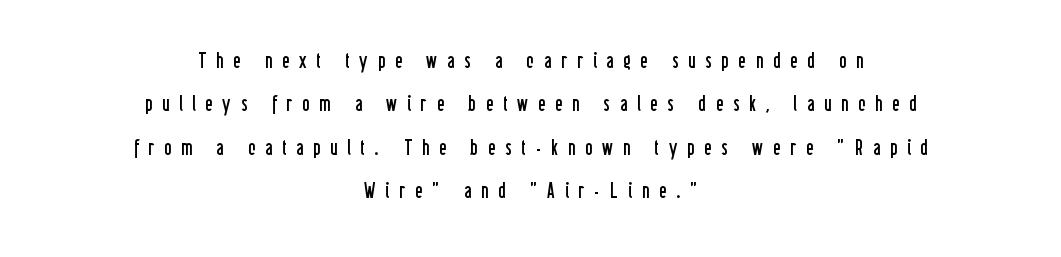
Q: Is the text bold? A: No.
Q: Is the text italic (slanted)? A: No, it is upright.
Q: Is the text underlined? A: No.
Q: How is the paragraph aligned? A: Centered.
Q: Is the spacing between letters normal or unusually wide? A: Unusually wide.
Q: Is the spacing between lines tight, normal or loose? A: Loose.
